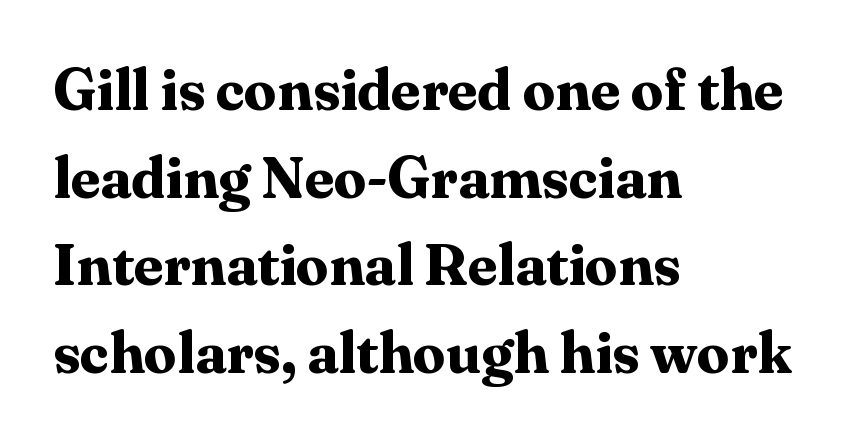
The image shows 58 px bold serif type, upright; set left-aligned, normal line spacing (1.51x), normal letter spacing, not underlined; medium stroke contrast and a medium x-height.
